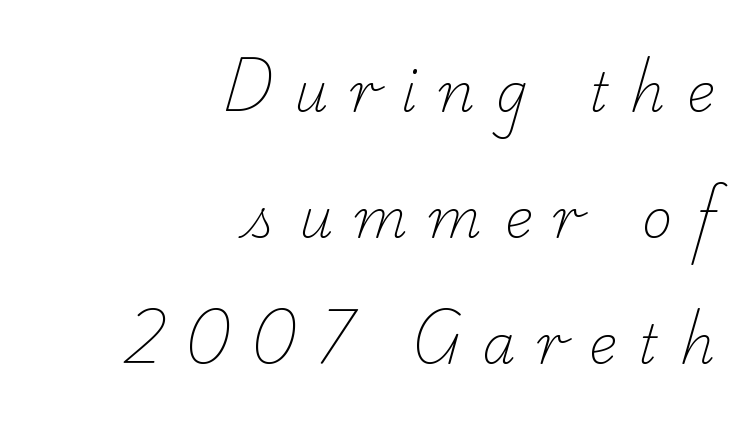
The image shows 53 px light serif type; set right-aligned, loose line spacing (2.38x), unusually wide letter spacing (+0.41 em), not underlined; low stroke contrast and a small x-height.
